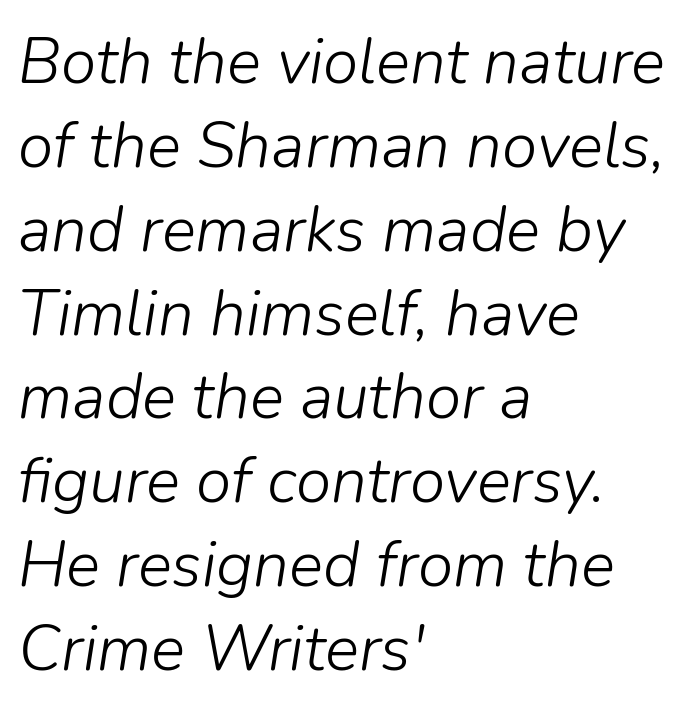
The image shows 64 px light type, italic (leaning right); set left-aligned, normal line spacing (1.31x), normal letter spacing, not underlined; low stroke contrast and a medium x-height.
